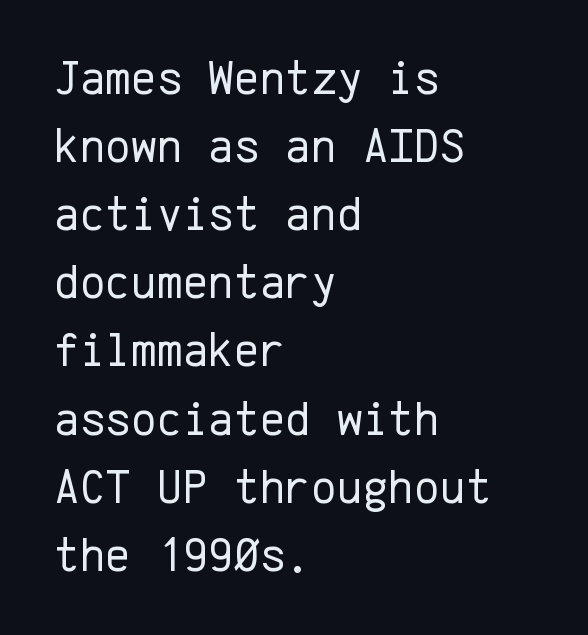
Q: Is the text bold? A: No.
Q: Is the text italic (slanted)? A: No, it is upright.
Q: Is the typeface a serif or a sans-serif typeface? A: Sans-serif.
Q: Is the text underlined? A: No.
Q: How is the paragraph aligned? A: Left-aligned.
Q: Is the spacing between letters normal or unusually wide? A: Normal.
Q: Is the spacing between lines tight, normal or loose? A: Normal.
Q: Width (condensed, normal, or wide)? A: Normal.
Q: Stroke contrast? A: Low.
Q: x-height? A: Medium.
Q: Monospaced? A: Yes.
